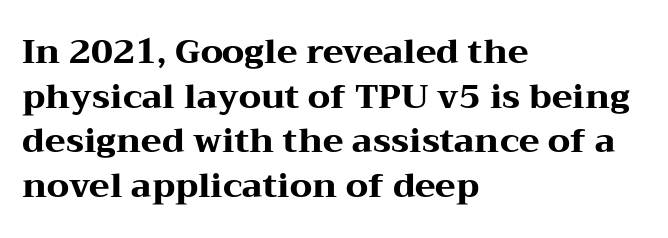
{"serif": "yes", "italic": "no", "bold": "yes", "weight": "heavy", "width": "wide", "stroke_contrast": "medium", "x_height": "medium", "monospaced": "no", "underline": "no", "align": "left", "line_spacing": "normal", "line_spacing_ratio": 1.31, "letter_spacing": "normal", "letter_spacing_em": 0.0, "glyph_px": 34}
